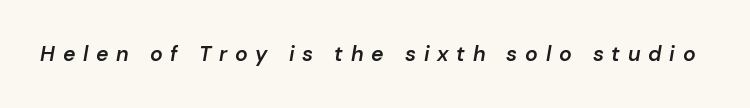
Q: Is the text bold? A: Semi-bold.
Q: Is the text italic (slanted)? A: Yes, it leans right by about 10 degrees.
Q: Is the text underlined? A: No.
Q: Is the spacing between letters normal or unusually wide? A: Unusually wide.
